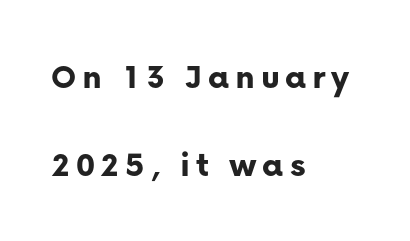
This rendering employs a face without finishing strokes, i.e., a sans-serif. Words float on clear page, feet unadorned. Proportional: the letters do not fall into vertical columns. In terms of weight, the rendering is a true, heavy bold.
